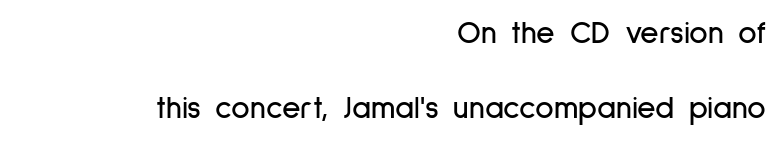
Q: Is the text italic (slanted)? A: No, it is upright.
Q: Is the typeface a serif or a sans-serif typeface? A: Sans-serif.
Q: Is the text underlined? A: No.
Q: How is the paragraph aligned? A: Right-aligned.
Q: Is the spacing between letters normal or unusually wide? A: Normal.
Q: Is the spacing between lines tight, normal or loose? A: Loose.
Q: Width (condensed, normal, or wide)? A: Condensed.
Q: Stroke contrast? A: Low.
Q: x-height? A: Medium.
Q: Monospaced? A: No.
